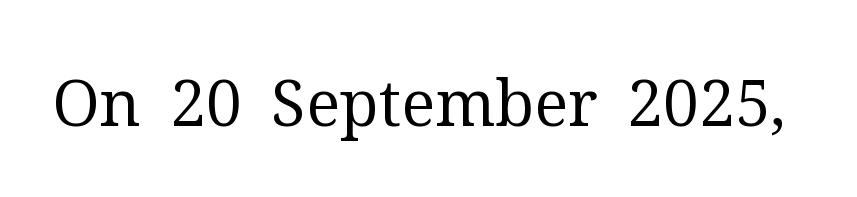
The image shows 64 px regular-weight serif type, upright; set normal letter spacing, not underlined; medium stroke contrast and a medium x-height.
